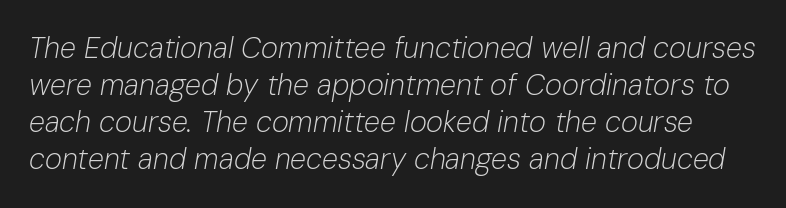
Character widths vary here, with narrow letters taking less room than wide ones. The font's italic variant was chosen for this text. The zone under the glyphs is completely vacant. This sample keeps an unexceptional amount of space between lines.
